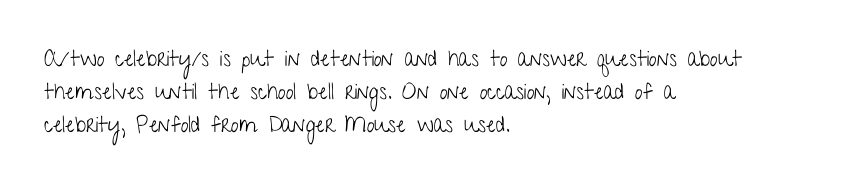
Tall strokes in this sample are plumb rather than angled. Weight: regular or lighter. Tracking value appears to be zero — textbook default spacing. The passage shown stacks its lines at a standard gap. The lines in this sample share a left origin and differ only in where they stop. Anything drawn beneath the words? Only blank space.
